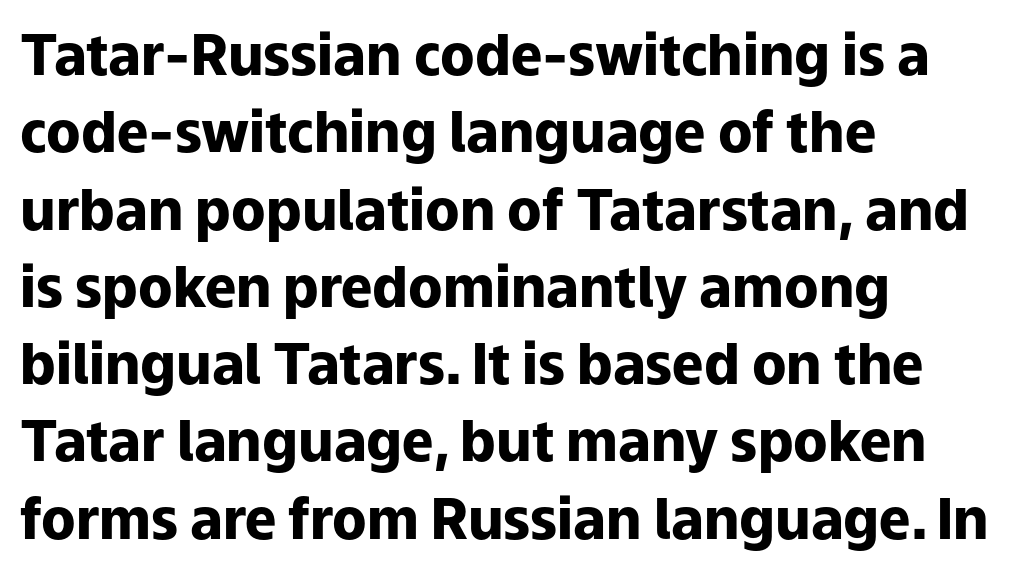
Q: Is the text bold? A: Yes.
Q: Is the text italic (slanted)? A: No, it is upright.
Q: Is the typeface a serif or a sans-serif typeface? A: Sans-serif.
Q: Is the text underlined? A: No.
Q: How is the paragraph aligned? A: Left-aligned.
Q: Is the spacing between letters normal or unusually wide? A: Normal.
Q: Is the spacing between lines tight, normal or loose? A: Normal.
Q: Width (condensed, normal, or wide)? A: Normal.
Q: Stroke contrast? A: Low.
Q: x-height? A: Medium.
Q: Monospaced? A: No.
